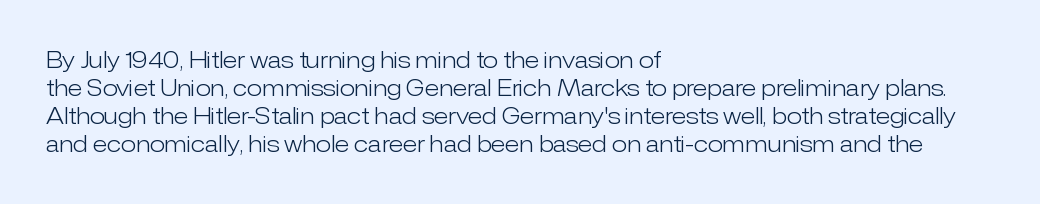
No extra ink here — the face is not bold. Students, observe: this is what conventionally led text looks like. Visually the block forms a straight wall on the left and a jagged coastline on the right. Clear beneath every line of the passage.
